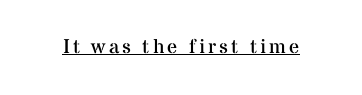
The image shows 20 px text type, upright; set underlined.
